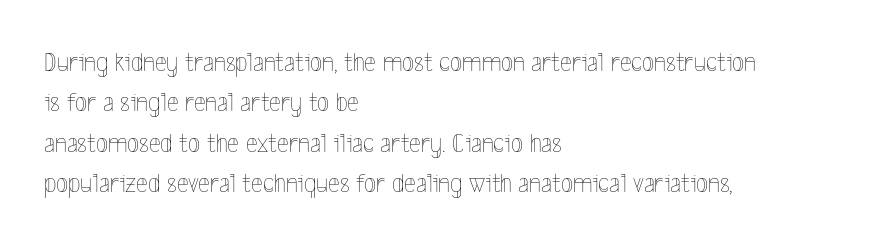
Q: Is the text bold? A: No.
Q: Is the text italic (slanted)? A: No, it is upright.
Q: Is the text underlined? A: No.
Q: How is the paragraph aligned? A: Left-aligned.
Q: Is the spacing between letters normal or unusually wide? A: Normal.
Q: Is the spacing between lines tight, normal or loose? A: Normal.
Q: Width (condensed, normal, or wide)? A: Condensed.
Q: x-height? A: Medium.
Q: Monospaced? A: No.
